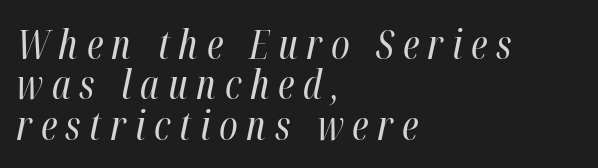
{"italic": "yes", "lean": "right", "slant_degrees": 12, "bold": "no", "weight": "regular", "width": "condensed", "stroke_contrast": "high", "x_height": "medium", "monospaced": "no", "underline": "no", "align": "left", "line_spacing": "tight", "line_spacing_ratio": 1.01, "letter_spacing": "wide", "letter_spacing_em": 0.22, "glyph_px": 40}
